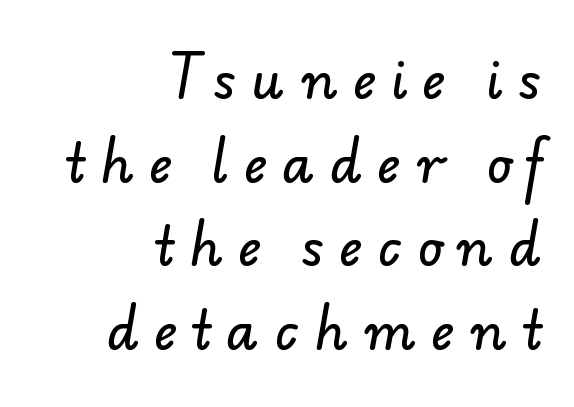
Proportional: the letters do not fall into vertical columns. Whoever set this chose a conventional vertical rhythm. Descenders hang freely into open space. Where is the straight margin? On the right. This sample uses expanded letter spacing, leaving extra air between glyphs.
